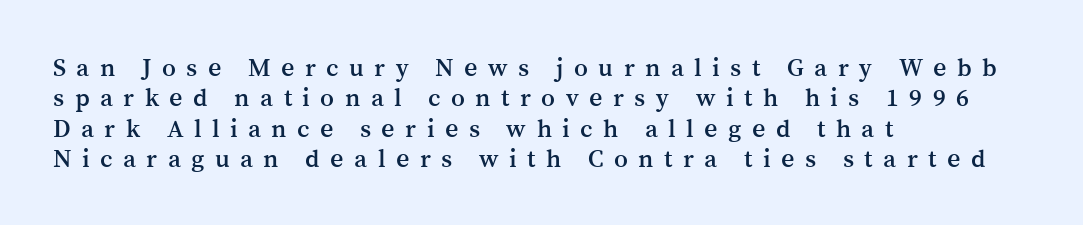
{"italic": "no", "underline": "no", "align": "left", "line_spacing_ratio": 1.17, "letter_spacing": "wide", "letter_spacing_em": 0.4, "glyph_px": 26}
